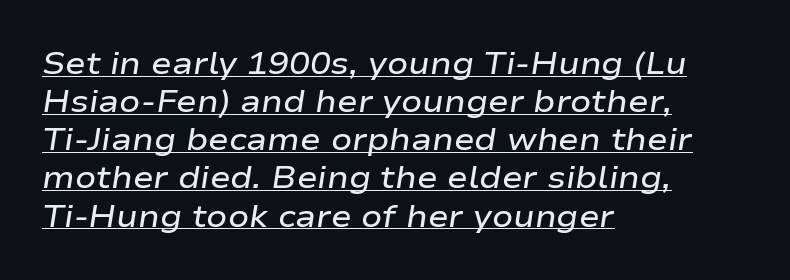
{"italic": "yes", "lean": "right", "slant_degrees": 9, "bold": "semi", "weight": "semibold", "width": "wide", "stroke_contrast": "low", "x_height": "medium", "monospaced": "no", "underline": "yes", "align": "left", "line_spacing_ratio": 1.23, "letter_spacing": "normal", "letter_spacing_em": 0.0, "glyph_px": 31}
